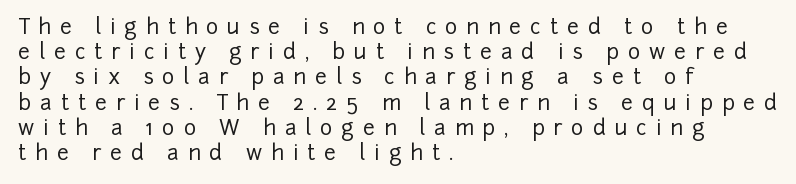
The image shows 21 px text type, upright; set left-aligned, line spacing 1.2x, unusually wide letter spacing (+0.42 em), not underlined.
